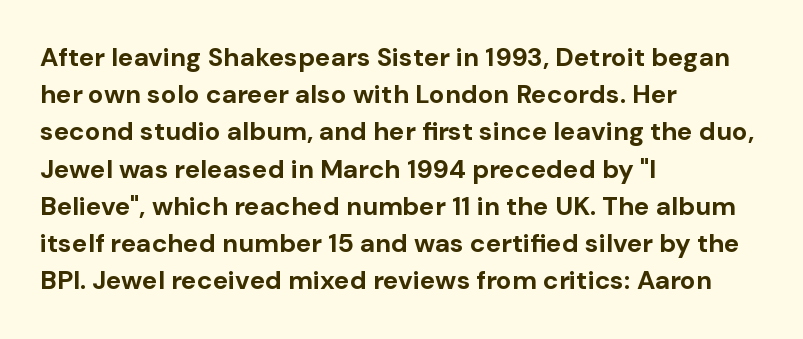
The image shows 26 px bold type, upright; set left-aligned, normal line spacing (1.43x), normal letter spacing, not underlined.
